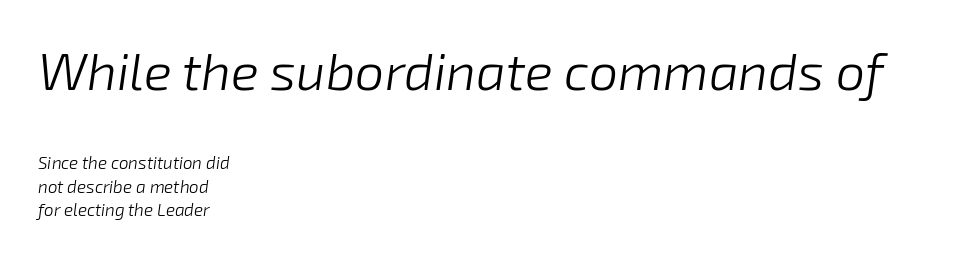
The image shows 52 px light type, italic (leaning right); set left-aligned, normal line spacing (1.39x), normal letter spacing, not underlined; the first (top) block is 3.06x larger; low stroke contrast and a medium x-height.
